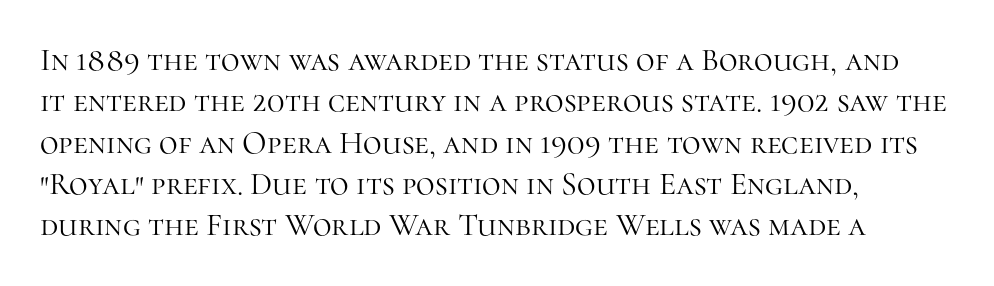
{"serif": "yes", "italic": "no", "bold": "no", "weight": "light", "width": "normal", "stroke_contrast": "high", "x_height": "medium", "monospaced": "no", "underline": "no", "align": "left", "line_spacing": "normal", "line_spacing_ratio": 1.29, "letter_spacing": "normal", "letter_spacing_em": 0.0, "glyph_px": 32}
